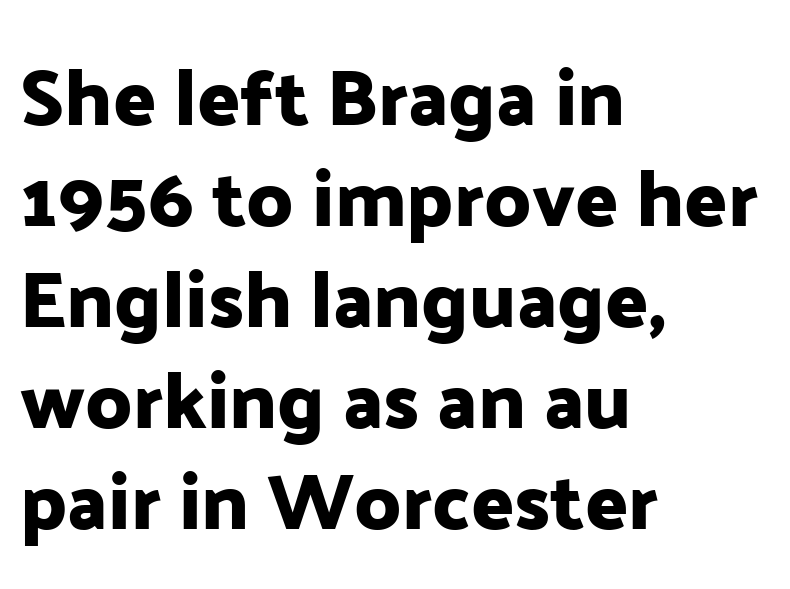
{"serif": "no", "italic": "no", "width": "normal", "stroke_contrast": "low", "x_height": "medium", "monospaced": "no", "underline": "no", "align": "left", "line_spacing": "normal", "line_spacing_ratio": 1.28, "letter_spacing": "normal", "letter_spacing_em": 0.0, "glyph_px": 79}
